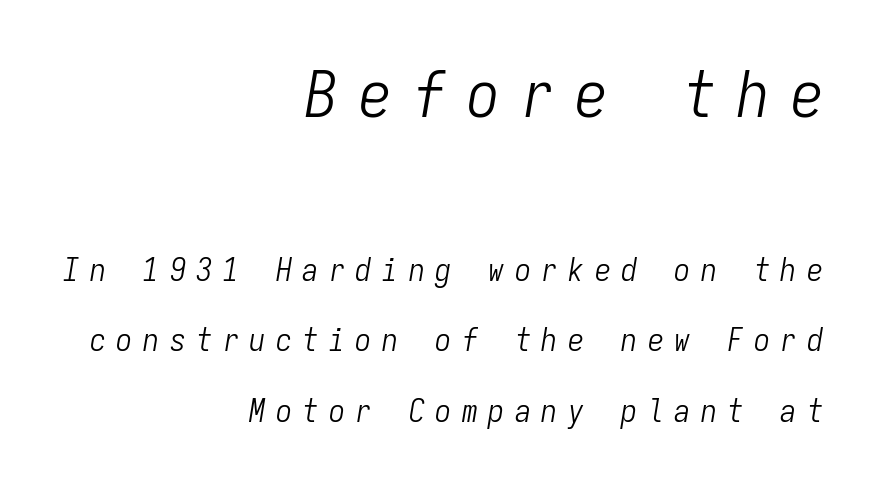
The image shows 65 px light, condensed type, italic (leaning right), monospaced; set right-aligned, loose line spacing (2.21x), unusually wide letter spacing (+0.33 em), not underlined; the first (top) block is 2.03x larger; low stroke contrast and a medium x-height.
